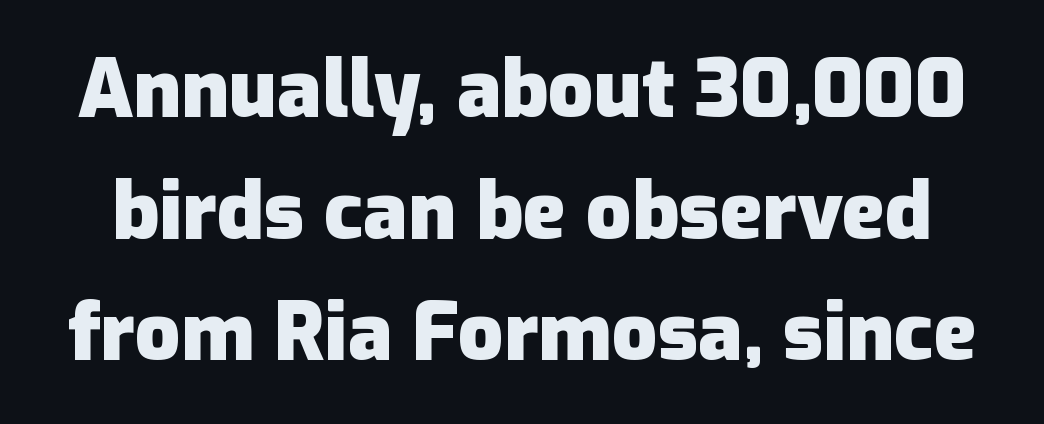
Q: Is the text bold? A: Yes.
Q: Is the text italic (slanted)? A: No, it is upright.
Q: Is the typeface a serif or a sans-serif typeface? A: Sans-serif.
Q: Is the text underlined? A: No.
Q: Is the spacing between letters normal or unusually wide? A: Normal.
Q: Is the spacing between lines tight, normal or loose? A: Normal.
Q: Width (condensed, normal, or wide)? A: Normal.
Q: Stroke contrast? A: Low.
Q: x-height? A: Medium.
Q: Monospaced? A: No.
